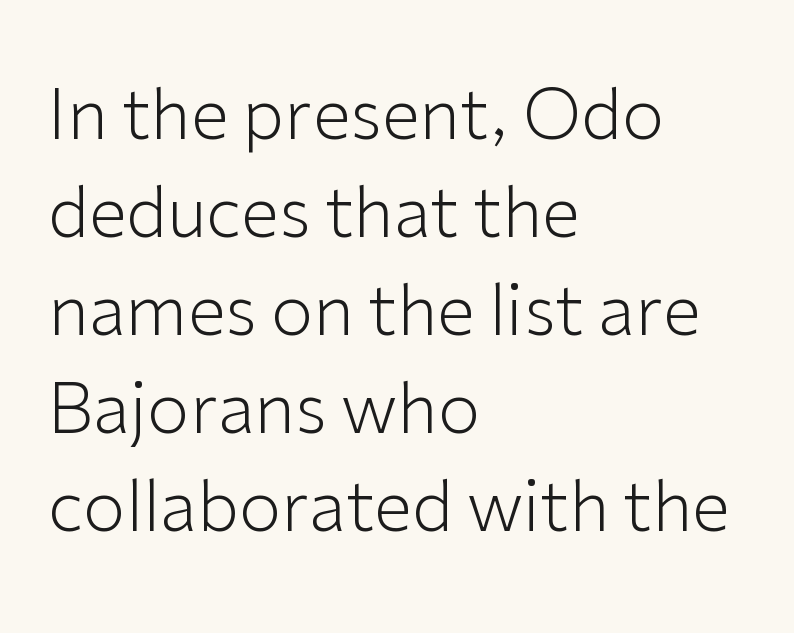
{"serif": "no", "italic": "no", "bold": "no", "weight": "light", "width": "normal", "stroke_contrast": "low", "x_height": "medium", "monospaced": "no", "underline": "no", "align": "left", "line_spacing": "normal", "line_spacing_ratio": 1.42, "letter_spacing": "normal", "letter_spacing_em": 0.0, "glyph_px": 69}
